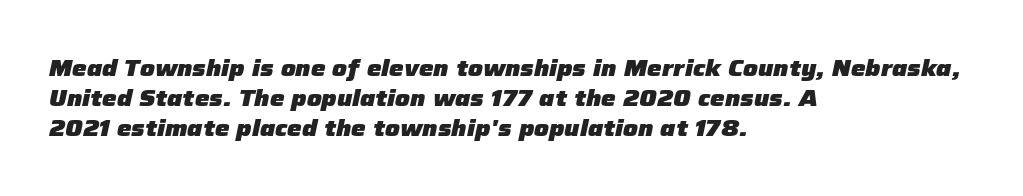
{"italic": "yes", "lean": "right", "slant_degrees": 12, "bold": "yes", "underline": "no", "align": "left", "line_spacing": "normal", "line_spacing_ratio": 1.3, "letter_spacing": "normal", "letter_spacing_em": 0.0, "glyph_px": 23}
